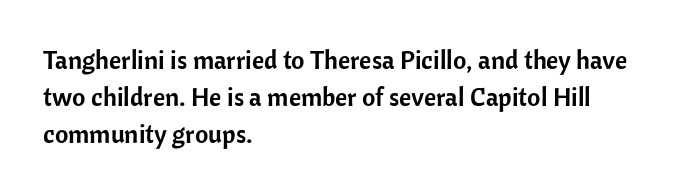
Q: Is the text italic (slanted)? A: No, it is upright.
Q: Is the text underlined? A: No.
Q: How is the paragraph aligned? A: Left-aligned.
Q: Is the spacing between letters normal or unusually wide? A: Normal.
Q: Is the spacing between lines tight, normal or loose? A: Normal.
